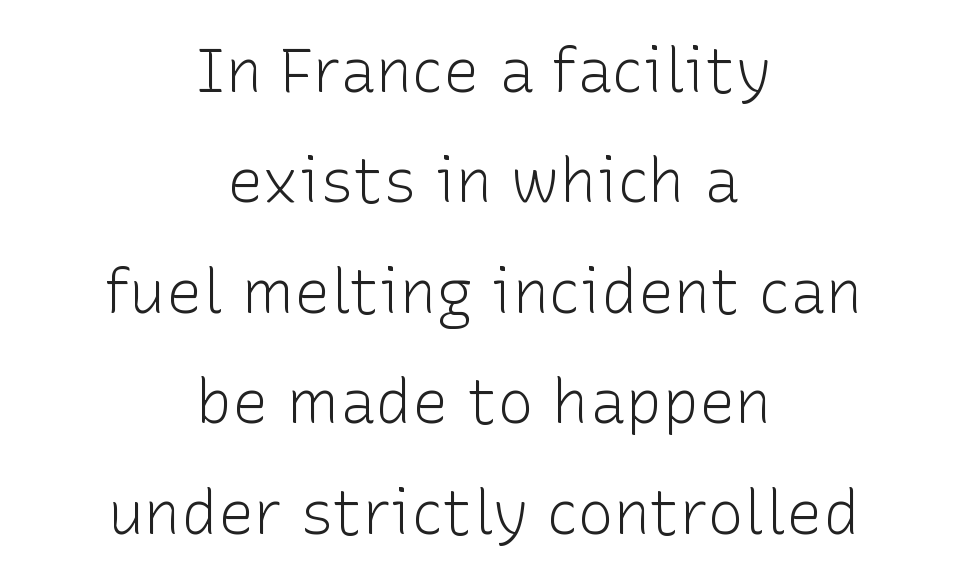
The letters carry no serifs — their stems end cleanly without finishing strokes. These lines are rendered in a variable-pitch font. The whitespace from short lines is split evenly between both sides. The zone under the glyphs is completely vacant. Italic? Not at all — the glyphs are vertical.
